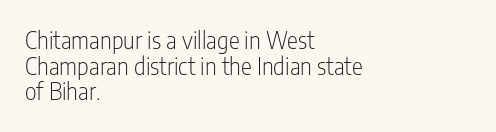
Q: Is the text bold? A: No.
Q: Is the text italic (slanted)? A: No, it is upright.
Q: Is the text underlined? A: No.
Q: How is the paragraph aligned? A: Left-aligned.
Q: Is the spacing between letters normal or unusually wide? A: Normal.
Q: Is the spacing between lines tight, normal or loose? A: Tight.
